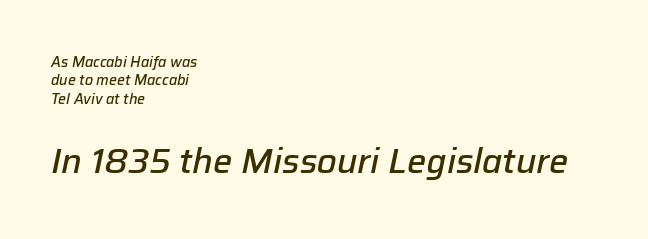
Q: Is the text bold? A: Semi-bold.
Q: Is the text italic (slanted)? A: Yes, it leans right by about 12 degrees.
Q: Is the text underlined? A: No.
Q: How is the paragraph aligned? A: Left-aligned.
Q: Is the spacing between letters normal or unusually wide? A: Normal.
Q: Is the spacing between lines tight, normal or loose? A: Normal.
Q: Which block of text is set in a larger size, the first (top) or the second (bottom)? A: The second (bottom) one.
Q: Width (condensed, normal, or wide)? A: Normal.
Q: Stroke contrast? A: Low.
Q: x-height? A: Medium.
Q: Monospaced? A: No.
